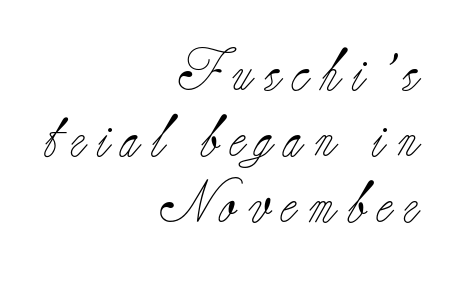
The face used here is proportionally spaced, like ordinary book or web type. The cut favours lightness, reaching ordinary text weight at its darkest. You can tell from the footed stems that serif type was used. Between one letter and the next there's a generous, obvious gap. The rendering uses a moderate line-height, typical for paragraphs.
